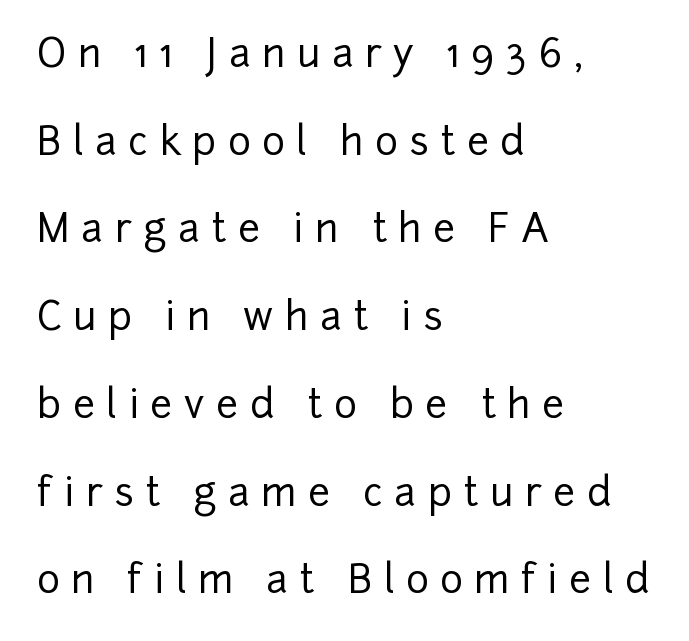
Q: Is the text italic (slanted)? A: No, it is upright.
Q: Is the typeface a serif or a sans-serif typeface? A: Sans-serif.
Q: Is the text underlined? A: No.
Q: How is the paragraph aligned? A: Left-aligned.
Q: Is the spacing between letters normal or unusually wide? A: Unusually wide.
Q: Is the spacing between lines tight, normal or loose? A: Loose.
Q: Width (condensed, normal, or wide)? A: Normal.
Q: Stroke contrast? A: Low.
Q: x-height? A: Medium.
Q: Monospaced? A: No.
